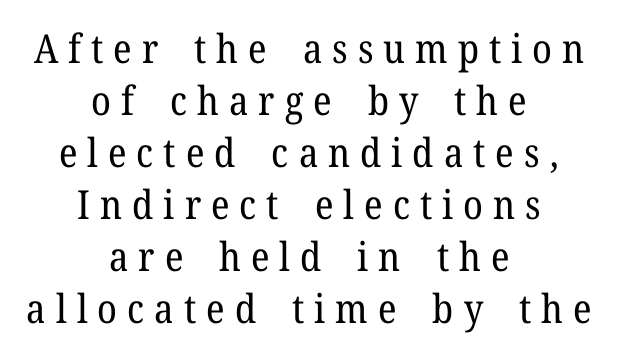
Compared with typical paragraphs, the rows here are spaced about the same. No heavy texture on the line: the type isn't bold. Does extra space separate the letters? Yes, quite a lot of it. Small tapered or slab feet sit at the stroke ends, so this counts as serif.
